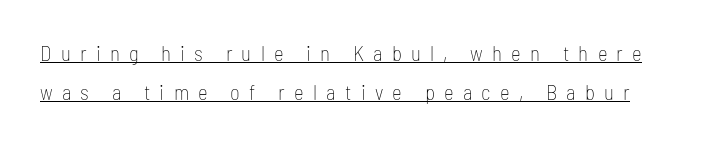
Q: Is the text bold? A: No.
Q: Is the text italic (slanted)? A: No, it is upright.
Q: Is the text underlined? A: Yes.
Q: Is the spacing between letters normal or unusually wide? A: Unusually wide.
